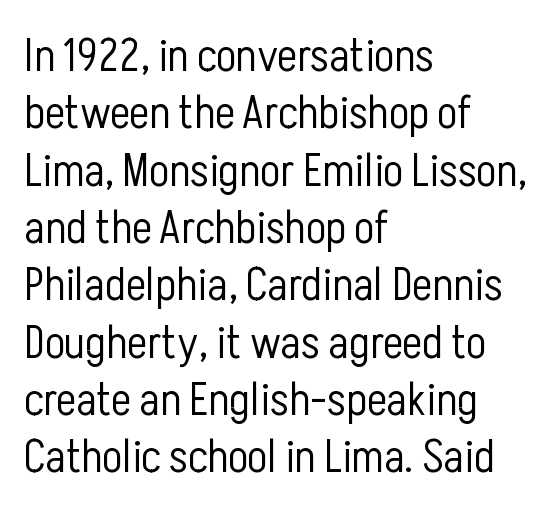
The image shows 47 px light, condensed sans-serif type, upright; set left-aligned, line spacing 1.22x, normal letter spacing, not underlined; low stroke contrast and a medium x-height.
